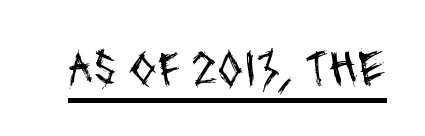
This sample has the flowing, uneven cadence of proportional lettering. Regarding serifs, this sample does without them. Has an underline been added? It has. In terms of letterspacing, this is plain default setting. Stem width sits at or under what a default text font uses.
